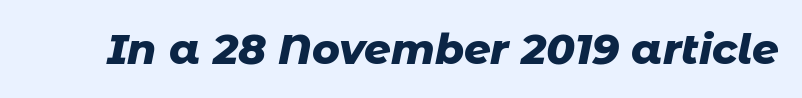
{"italic": "yes", "lean": "right", "slant_degrees": 11, "bold": "yes", "weight": "heavy", "width": "normal", "stroke_contrast": "low", "x_height": "medium", "monospaced": "no", "underline": "no", "letter_spacing": "normal", "letter_spacing_em": 0.0, "glyph_px": 42}
